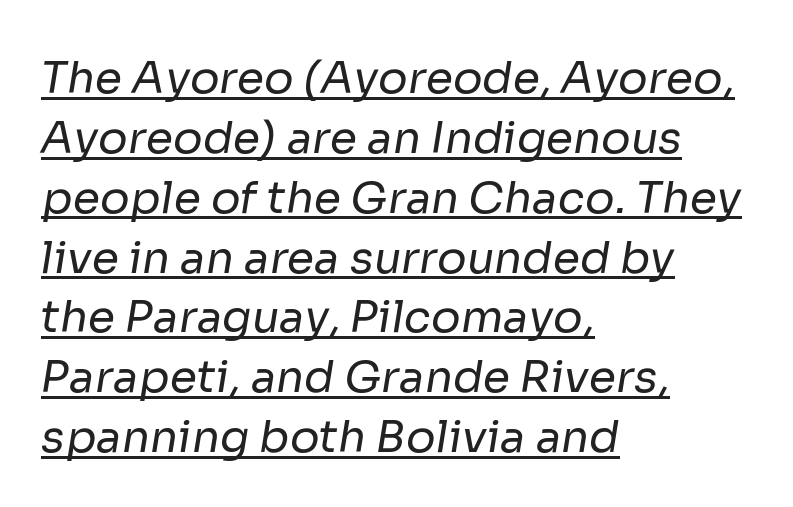
Q: Is the text bold? A: No.
Q: Is the typeface a serif or a sans-serif typeface? A: Sans-serif.
Q: Is the text underlined? A: Yes.
Q: How is the paragraph aligned? A: Left-aligned.
Q: Is the spacing between letters normal or unusually wide? A: Normal.
Q: Is the spacing between lines tight, normal or loose? A: Normal.
Q: Width (condensed, normal, or wide)? A: Normal.
Q: Stroke contrast? A: Low.
Q: x-height? A: Medium.
Q: Monospaced? A: No.
